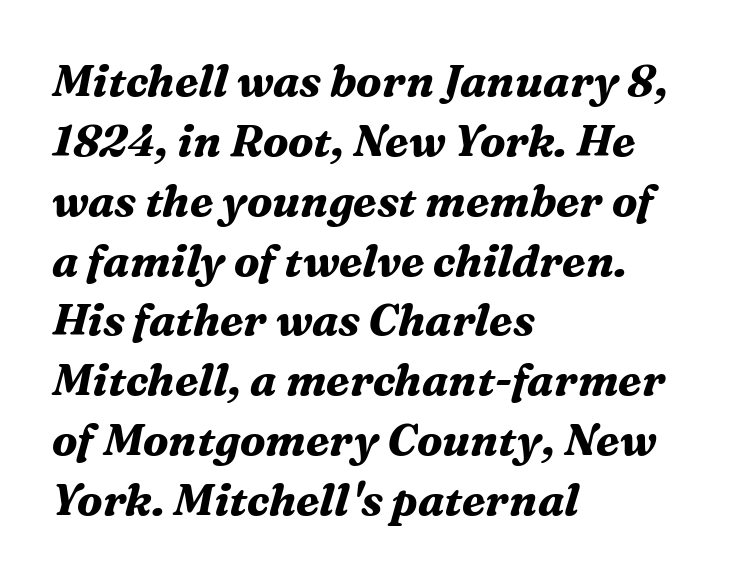
{"serif": "yes", "italic": "yes", "lean": "right", "slant_degrees": 16, "bold": "yes", "weight": "bold", "width": "normal", "stroke_contrast": "medium", "x_height": "medium", "monospaced": "no", "underline": "no", "align": "left", "line_spacing": "normal", "line_spacing_ratio": 1.36, "letter_spacing": "normal", "letter_spacing_em": 0.0, "glyph_px": 44}
